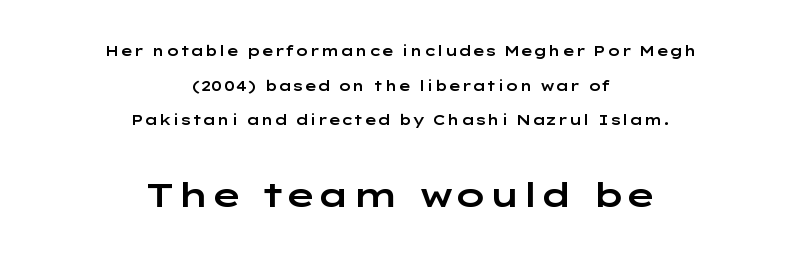
The image shows 34 px wide sans-serif type, upright; set centered, loose line spacing (2.48x), normal letter spacing, not underlined; the second (bottom) block is 2.43x larger; low stroke contrast and a medium x-height.
